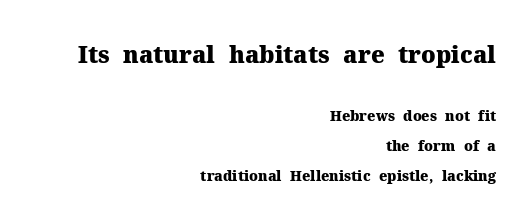
The rendering anchors every line to the right-hand side. Is the type bold? Yes — the strokes are clearly thick and heavy. This sample uses plain, unmodified letter spacing. Size contrast runs from large at the top to small at the bottom. Beneath every word, the page is bare.
